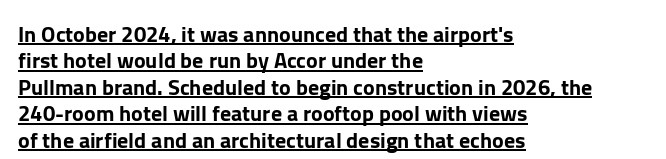
Q: Is the text italic (slanted)? A: No, it is upright.
Q: Is the text underlined? A: Yes.
Q: How is the paragraph aligned? A: Left-aligned.
Q: Is the spacing between letters normal or unusually wide? A: Normal.
